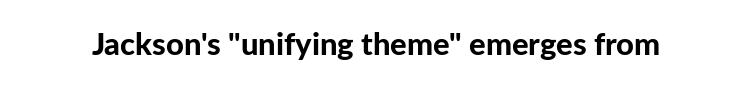
Q: Is the text bold? A: Yes.
Q: Is the text italic (slanted)? A: No, it is upright.
Q: Is the typeface a serif or a sans-serif typeface? A: Sans-serif.
Q: Is the text underlined? A: No.
Q: Is the spacing between letters normal or unusually wide? A: Normal.
Q: Width (condensed, normal, or wide)? A: Normal.
Q: Stroke contrast? A: Low.
Q: x-height? A: Medium.
Q: Monospaced? A: No.
